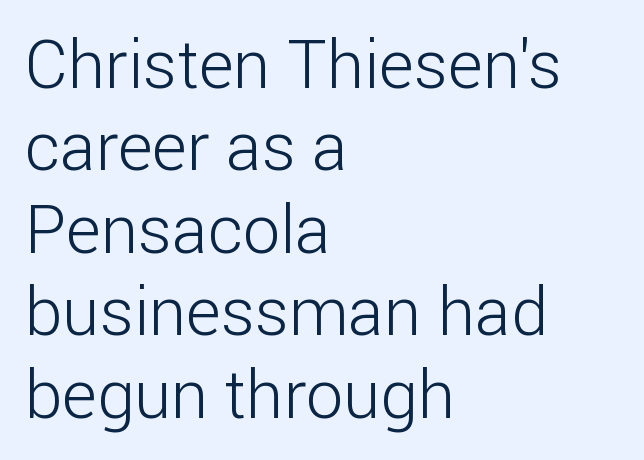
Teacher's note: observe the even left margin — that is flush-left alignment. Is this a fixed-width face? No — the glyphs have proportional, varying widths. Stems and bowls with no extra thickness — not bold. Each row of text sits above clean, open space.
